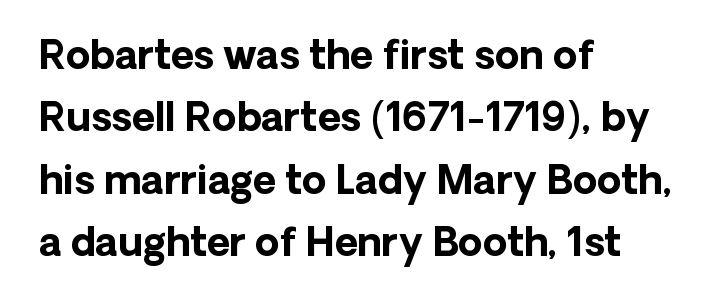
{"serif": "no", "italic": "no", "bold": "yes", "weight": "bold", "width": "normal", "stroke_contrast": "low", "x_height": "medium", "monospaced": "no", "underline": "no", "align": "left", "line_spacing": "normal", "line_spacing_ratio": 1.6, "letter_spacing": "normal", "letter_spacing_em": 0.0, "glyph_px": 39}
